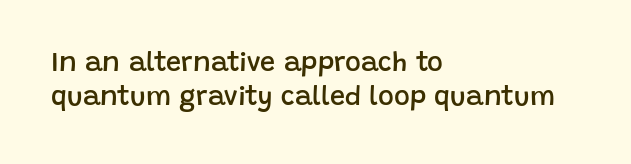
Q: Is the text bold? A: Semi-bold.
Q: Is the text italic (slanted)? A: No, it is upright.
Q: Is the text underlined? A: No.
Q: How is the paragraph aligned? A: Left-aligned.
Q: Is the spacing between letters normal or unusually wide? A: Normal.
Q: Is the spacing between lines tight, normal or loose? A: Normal.
